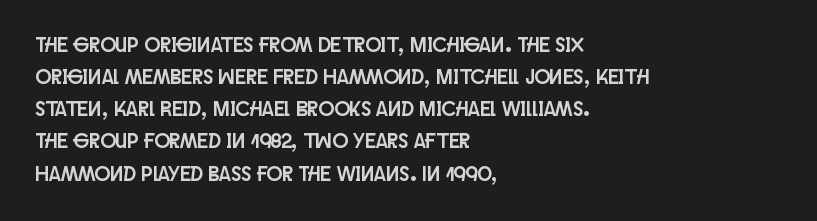
Layout note: lines flush left. The string is rendered with underlining switched off. The line texture is even and compact thanks to regular tracking. A roman cut, with each character standing at attention. The space between consecutive lines is moderate.
